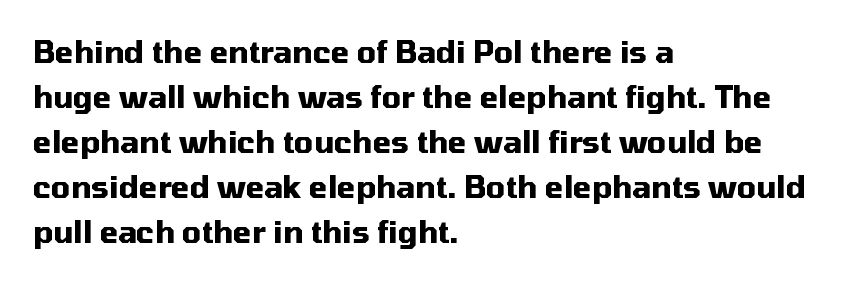
Does the leading feel generous? No, just average. Unlike a traditional serif, this face leaves its strokes unadorned. Spacing between characters is what you'd get straight out of the box. Italic? Not at all — the glyphs are vertical.
